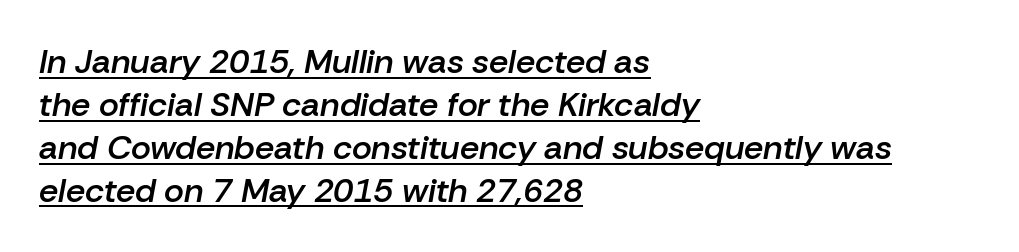
Q: Is the text bold? A: Semi-bold.
Q: Is the text italic (slanted)? A: Yes, it leans right by about 10 degrees.
Q: Is the text underlined? A: Yes.
Q: How is the paragraph aligned? A: Left-aligned.
Q: Is the spacing between letters normal or unusually wide? A: Normal.
Q: Is the spacing between lines tight, normal or loose? A: Normal.
Q: Width (condensed, normal, or wide)? A: Normal.
Q: Stroke contrast? A: Low.
Q: x-height? A: Medium.
Q: Monospaced? A: No.
